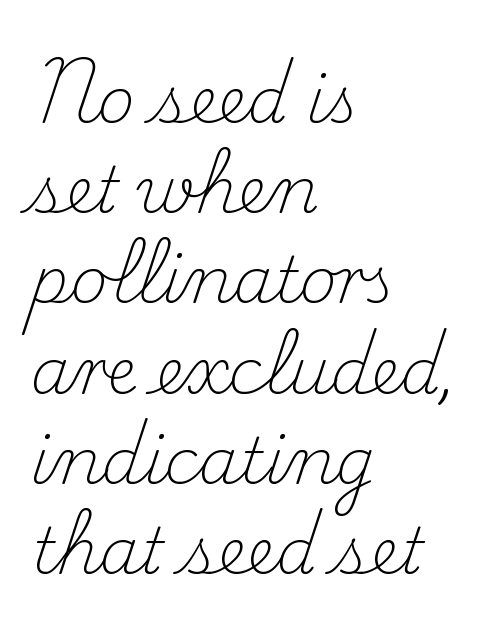
The image shows 64 px light serif type; set left-aligned, normal line spacing (1.41x), normal letter spacing, not underlined; medium stroke contrast and a small x-height.
